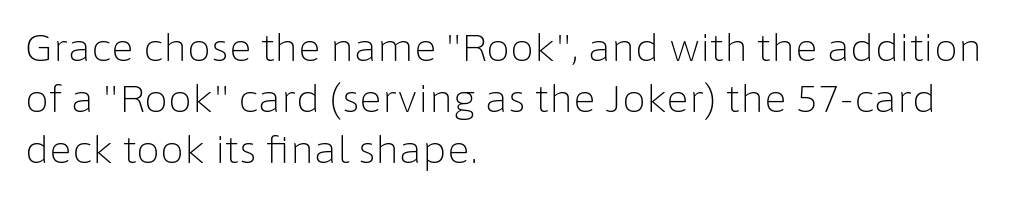
The image shows 38 px light sans-serif type, upright; set left-aligned, normal line spacing (1.34x), normal letter spacing, not underlined; low stroke contrast and a medium x-height.
